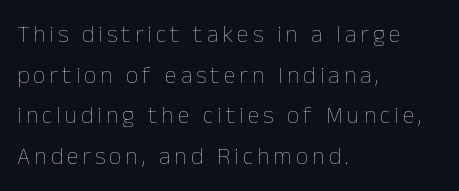
The image shows 24 px text type, upright; set left-aligned, normal line spacing (1.69x), not underlined.
